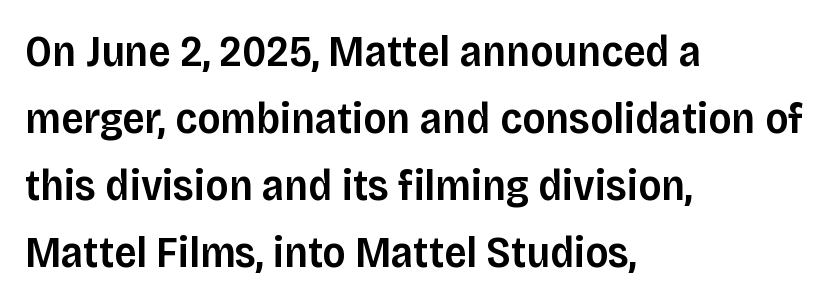
The image shows 44 px semibold sans-serif type, upright; set left-aligned, normal line spacing (1.52x), normal letter spacing, not underlined; low stroke contrast and a large x-height.
